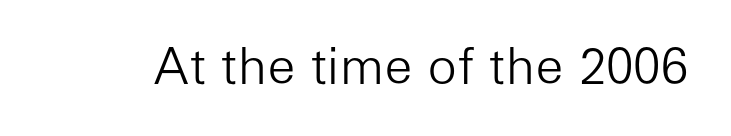
Q: Is the text bold? A: No.
Q: Is the text italic (slanted)? A: No, it is upright.
Q: Is the typeface a serif or a sans-serif typeface? A: Sans-serif.
Q: Is the text underlined? A: No.
Q: Is the spacing between letters normal or unusually wide? A: Normal.
Q: Width (condensed, normal, or wide)? A: Normal.
Q: Stroke contrast? A: Low.
Q: x-height? A: Medium.
Q: Monospaced? A: No.
